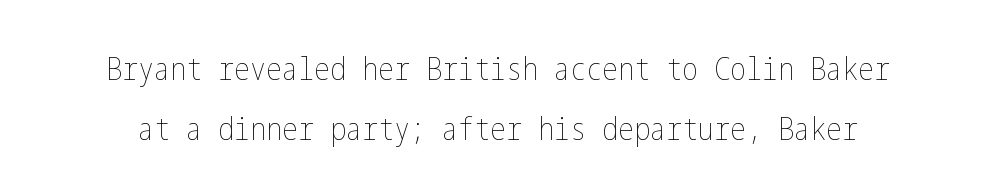
Q: Is the text bold? A: No.
Q: Is the text italic (slanted)? A: No, it is upright.
Q: Is the text underlined? A: No.
Q: Is the spacing between letters normal or unusually wide? A: Normal.
Q: Width (condensed, normal, or wide)? A: Condensed.
Q: Stroke contrast? A: Low.
Q: x-height? A: Medium.
